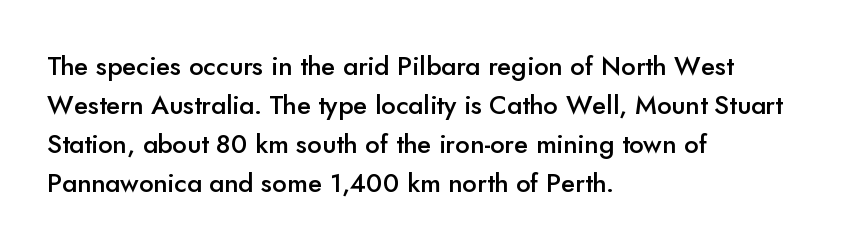
{"italic": "no", "bold": "semi", "underline": "no", "align": "left", "line_spacing": "normal", "line_spacing_ratio": 1.5, "letter_spacing": "normal", "letter_spacing_em": 0.0, "glyph_px": 26}
